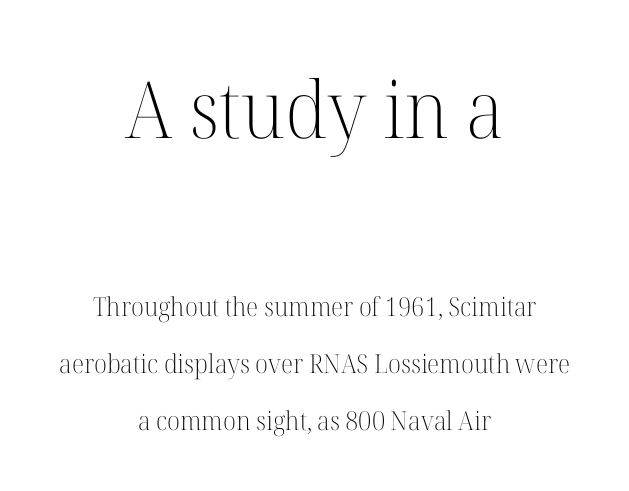
{"serif": "yes", "italic": "no", "bold": "no", "weight": "light", "width": "normal", "stroke_contrast": "high", "x_height": "medium", "monospaced": "no", "underline": "no", "align": "center", "line_spacing": "loose", "line_spacing_ratio": 2.18, "letter_spacing": "normal", "letter_spacing_em": 0.0, "larger_block": "first", "size_ratio": 3.04, "glyph_px": 79}
